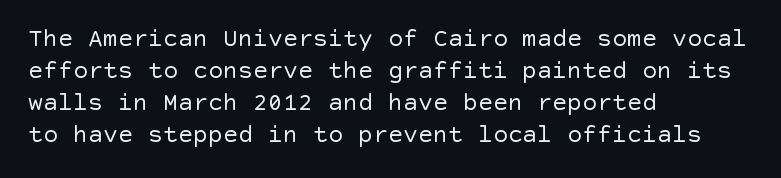
Q: Is the text bold? A: No.
Q: Is the text italic (slanted)? A: No, it is upright.
Q: Is the text underlined? A: No.
Q: How is the paragraph aligned? A: Left-aligned.
Q: Is the spacing between letters normal or unusually wide? A: Normal.
Q: Is the spacing between lines tight, normal or loose? A: Normal.
